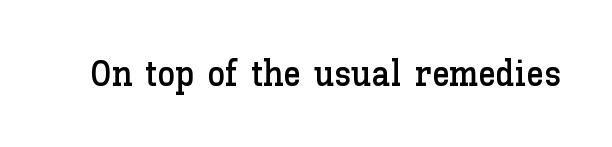
{"italic": "no", "width": "normal", "stroke_contrast": "low", "x_height": "medium", "monospaced": "no", "underline": "no", "letter_spacing": "normal", "letter_spacing_em": 0.0, "glyph_px": 36}
